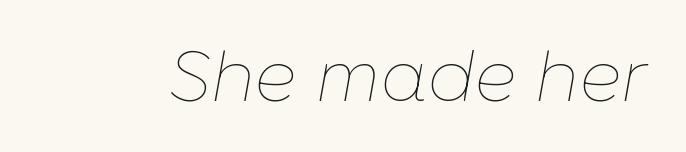
{"italic": "yes", "lean": "right", "slant_degrees": 10, "bold": "no", "weight": "thin", "width": "normal", "stroke_contrast": "low", "x_height": "medium", "monospaced": "no", "underline": "no", "letter_spacing": "normal", "letter_spacing_em": 0.0, "glyph_px": 71}
